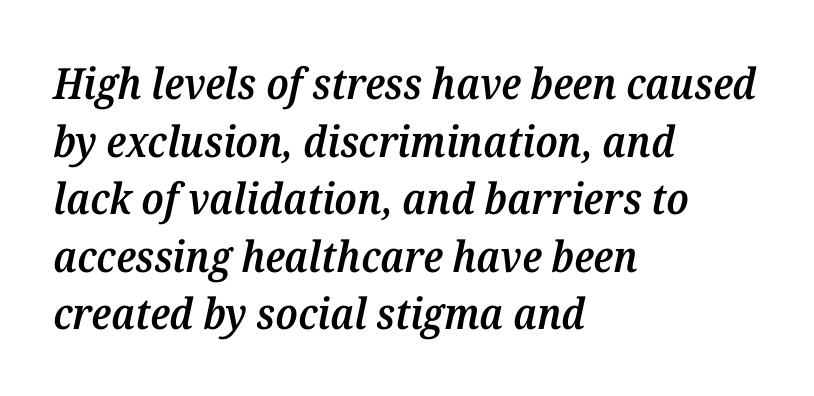
Think of a printed novel: that variable character pitch is what you see here. Caption: standard tracking, unaltered. Has an underline been added? It has not. Style check: oblique.
